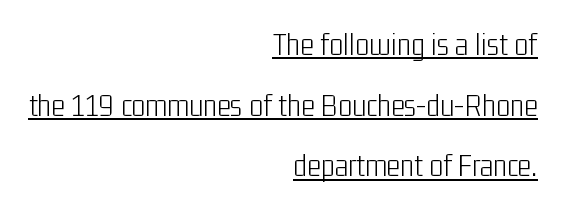
{"serif": "no", "italic": "no", "bold": "no", "weight": "light", "width": "condensed", "stroke_contrast": "low", "x_height": "medium", "monospaced": "no", "underline": "yes", "align": "right", "line_spacing_ratio": 1.84, "letter_spacing": "normal", "letter_spacing_em": 0.0, "glyph_px": 33}
